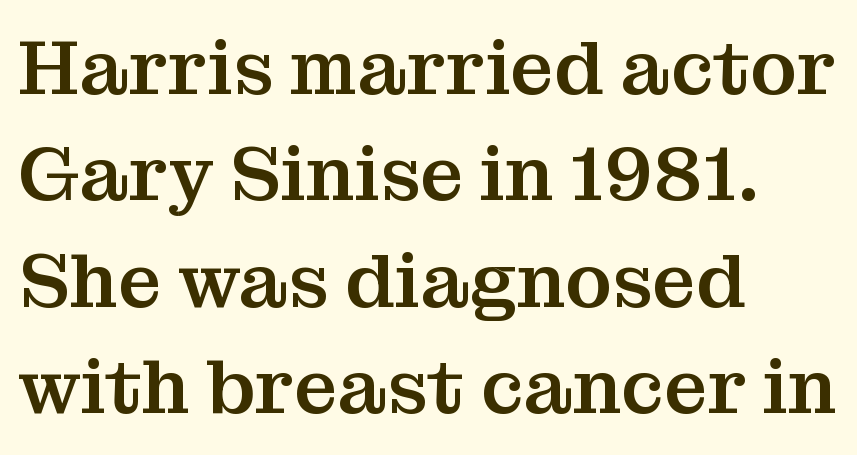
Q: Is the text italic (slanted)? A: No, it is upright.
Q: Is the typeface a serif or a sans-serif typeface? A: Serif.
Q: Is the text underlined? A: No.
Q: How is the paragraph aligned? A: Left-aligned.
Q: Is the spacing between letters normal or unusually wide? A: Normal.
Q: Is the spacing between lines tight, normal or loose? A: Normal.
Q: Width (condensed, normal, or wide)? A: Normal.
Q: Stroke contrast? A: Medium.
Q: x-height? A: Medium.
Q: Monospaced? A: No.
